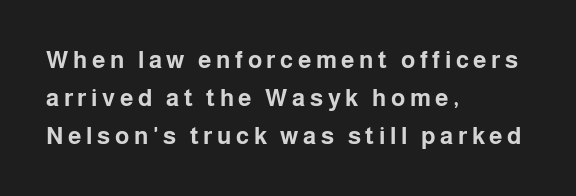
The words here are not underlined. Bold? Absolutely — the strokes are thick and heavy. The designer left line spacing at the default. No italicization has been applied; the sample stays upright. Caption: multi-line text, flush left, ragged right.
